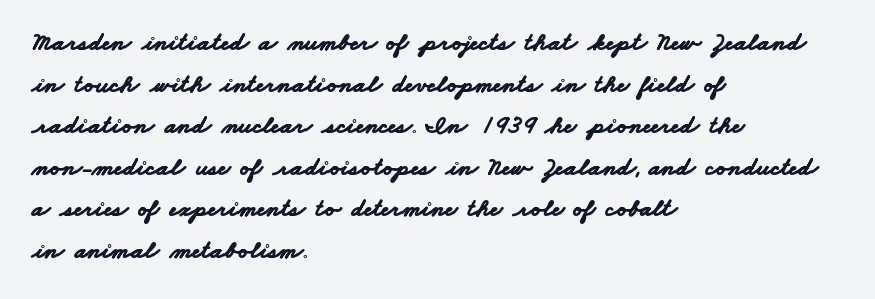
{"bold": "yes", "underline": "no", "align": "left", "line_spacing": "normal", "line_spacing_ratio": 1.6, "letter_spacing": "normal", "letter_spacing_em": 0.0, "glyph_px": 26}
